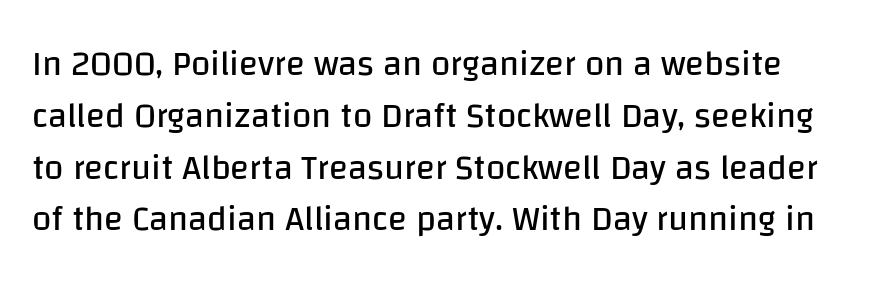
{"serif": "no", "italic": "no", "bold": "no", "weight": "regular", "width": "normal", "stroke_contrast": "low", "x_height": "large", "monospaced": "no", "underline": "no", "line_spacing": "normal", "line_spacing_ratio": 1.48, "letter_spacing": "normal", "letter_spacing_em": 0.0, "glyph_px": 35}
